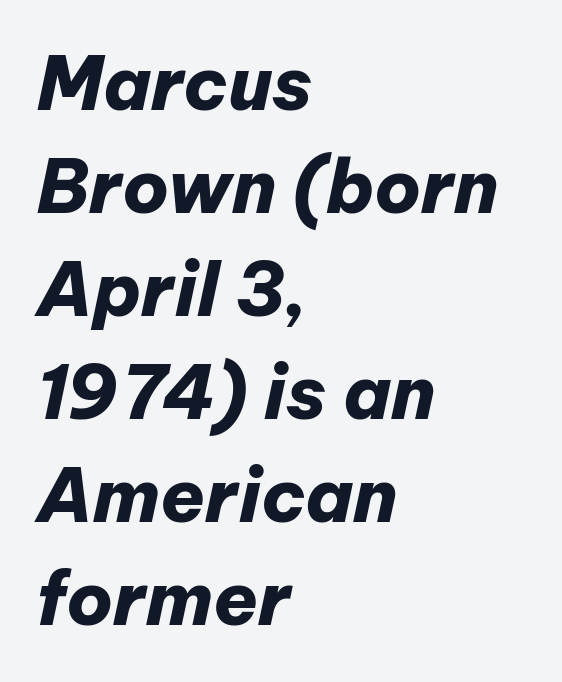
{"italic": "yes", "lean": "right", "slant_degrees": 12, "bold": "yes", "weight": "heavy", "width": "normal", "stroke_contrast": "low", "x_height": "medium", "monospaced": "no", "underline": "no", "align": "left", "line_spacing": "normal", "line_spacing_ratio": 1.41, "letter_spacing": "normal", "letter_spacing_em": 0.0, "glyph_px": 73}
